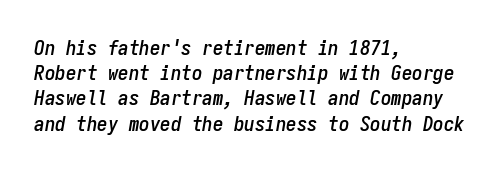
{"italic": "yes", "lean": "right", "slant_degrees": 9, "underline": "no", "align": "left", "line_spacing_ratio": 1.2, "letter_spacing": "normal", "letter_spacing_em": 0.0, "glyph_px": 21}
